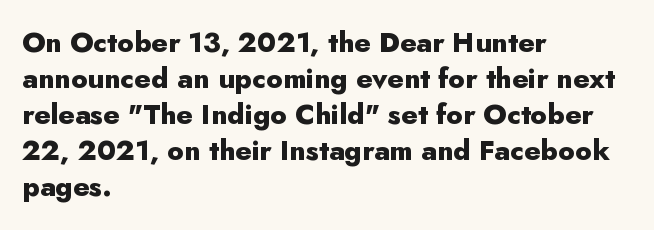
Which margin do the lines hug? The left one — the right edge is uneven. Letters rest on an invisible, unmarked baseline. The rendering keeps characters at their native spacing. The glyphs in this specimen are sans serif.
